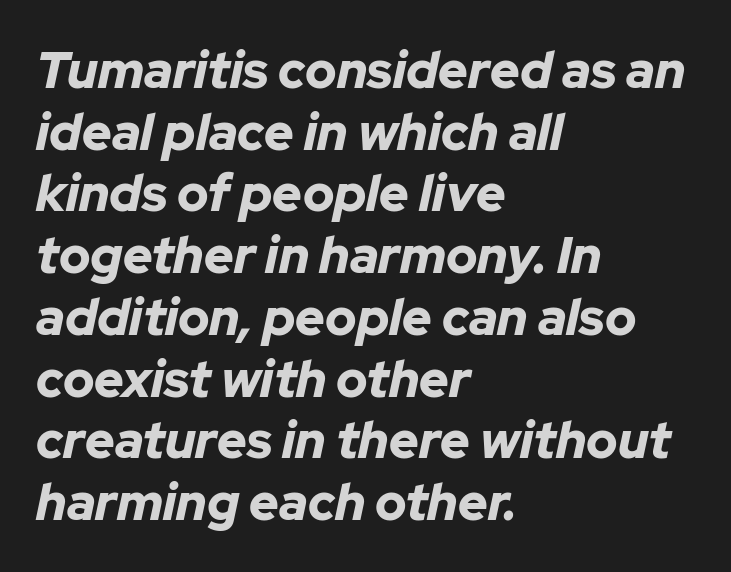
The image shows 51 px bold type, italic (leaning right); set left-aligned, line spacing 1.21x, normal letter spacing, not underlined; low stroke contrast and a medium x-height.
